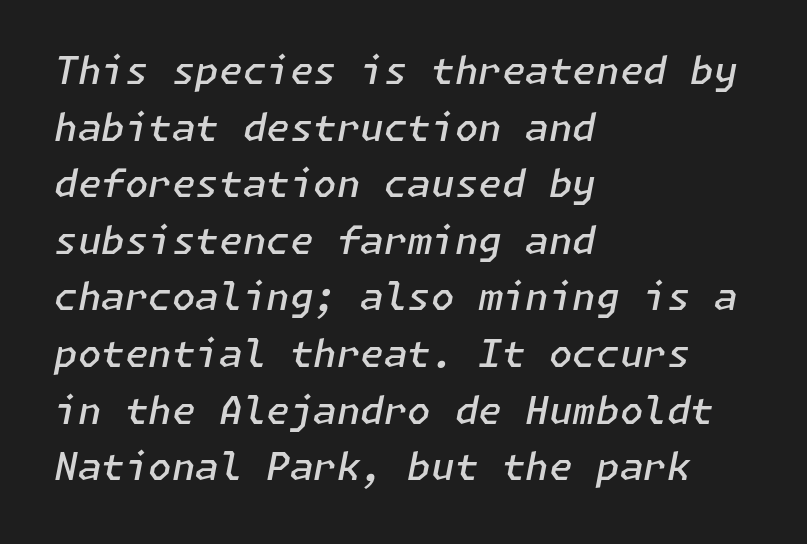
Q: Is the text bold? A: Semi-bold.
Q: Is the text italic (slanted)? A: Yes, it leans right by about 11 degrees.
Q: Is the text underlined? A: No.
Q: How is the paragraph aligned? A: Left-aligned.
Q: Is the spacing between letters normal or unusually wide? A: Normal.
Q: Is the spacing between lines tight, normal or loose? A: Normal.
Q: Width (condensed, normal, or wide)? A: Normal.
Q: Stroke contrast? A: Low.
Q: x-height? A: Medium.
